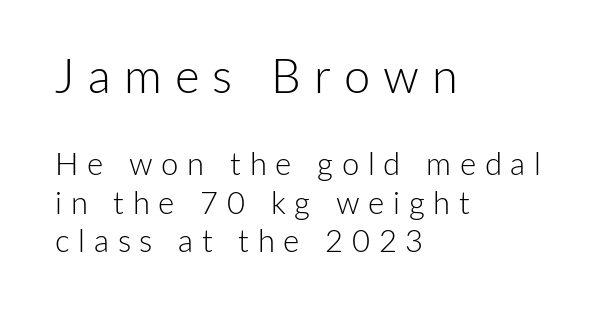
The image shows 47 px light sans-serif type, upright; set left-aligned, line spacing 1.23x, unusually wide letter spacing (+0.28 em), not underlined; the first (top) block is 1.52x larger; low stroke contrast and a medium x-height.
